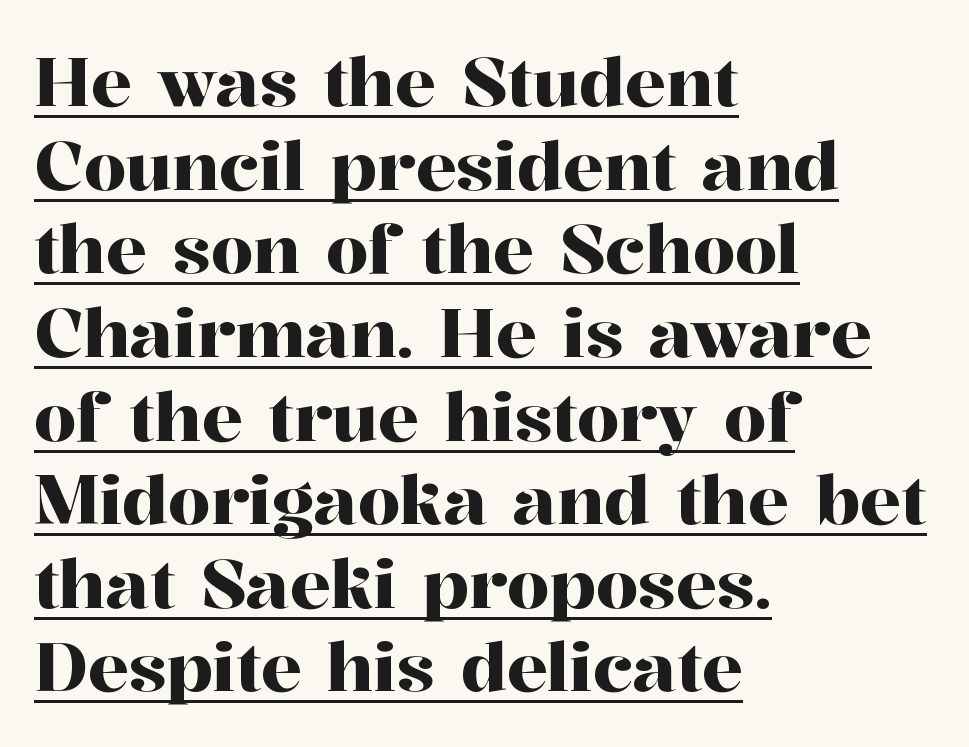
Here the designer chose a conventional face with non-uniform glyph widths. The horizontal fit of the characters is conventional and even. Regarding serifs, this sample has them. These characters rest on top of a visible drawn line.
